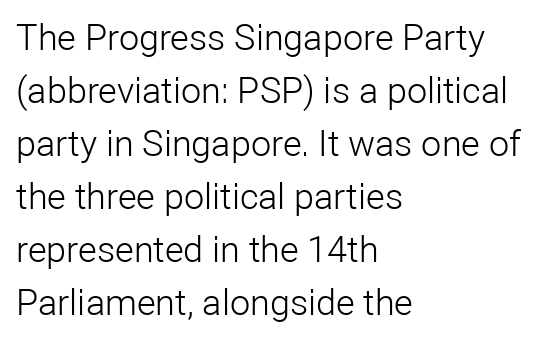
The image shows 36 px light sans-serif type, upright; set left-aligned, normal line spacing (1.47x), normal letter spacing, not underlined; low stroke contrast and a medium x-height.
